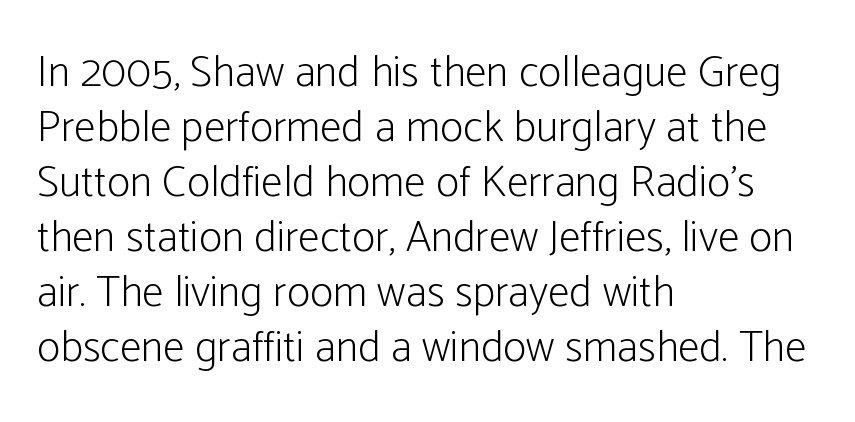
Q: Is the text bold? A: No.
Q: Is the text italic (slanted)? A: No, it is upright.
Q: Is the typeface a serif or a sans-serif typeface? A: Sans-serif.
Q: Is the text underlined? A: No.
Q: How is the paragraph aligned? A: Left-aligned.
Q: Is the spacing between letters normal or unusually wide? A: Normal.
Q: Is the spacing between lines tight, normal or loose? A: Normal.
Q: Width (condensed, normal, or wide)? A: Condensed.
Q: Stroke contrast? A: Low.
Q: x-height? A: Medium.
Q: Monospaced? A: No.
